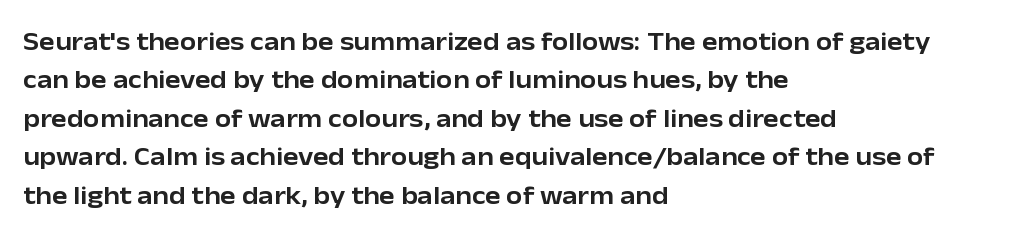
{"italic": "no", "underline": "no", "align": "left", "line_spacing": "normal", "line_spacing_ratio": 1.48, "letter_spacing": "normal", "letter_spacing_em": 0.0, "glyph_px": 26}
